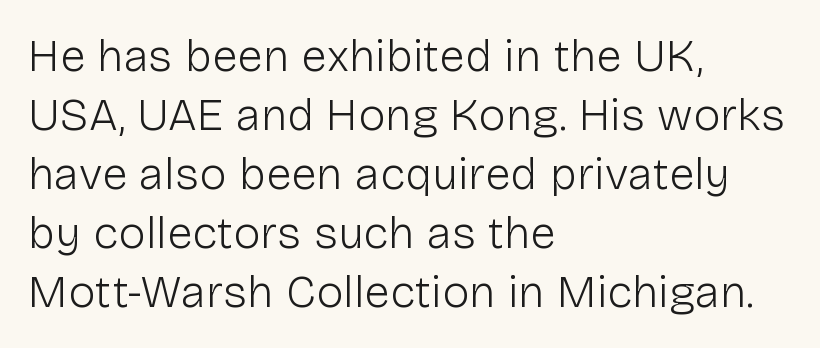
Q: Is the text bold? A: No.
Q: Is the text italic (slanted)? A: No, it is upright.
Q: Is the typeface a serif or a sans-serif typeface? A: Sans-serif.
Q: Is the text underlined? A: No.
Q: How is the paragraph aligned? A: Left-aligned.
Q: Is the spacing between letters normal or unusually wide? A: Normal.
Q: Is the spacing between lines tight, normal or loose? A: Normal.
Q: Width (condensed, normal, or wide)? A: Normal.
Q: Stroke contrast? A: Low.
Q: x-height? A: Medium.
Q: Monospaced? A: No.
